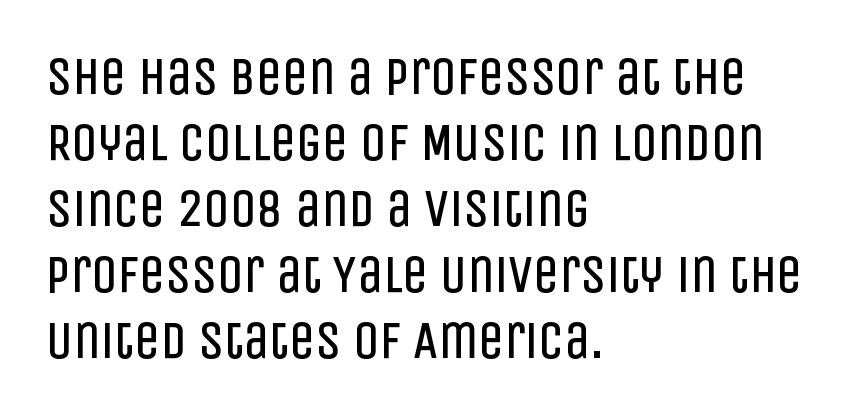
The baseline area is clear. A sans-serif font was chosen for this passage. Horizontal bands of white between lines are of average thickness. Unbolded letterforms with no extra heft. The horizontal fit of the characters is conventional and even.
